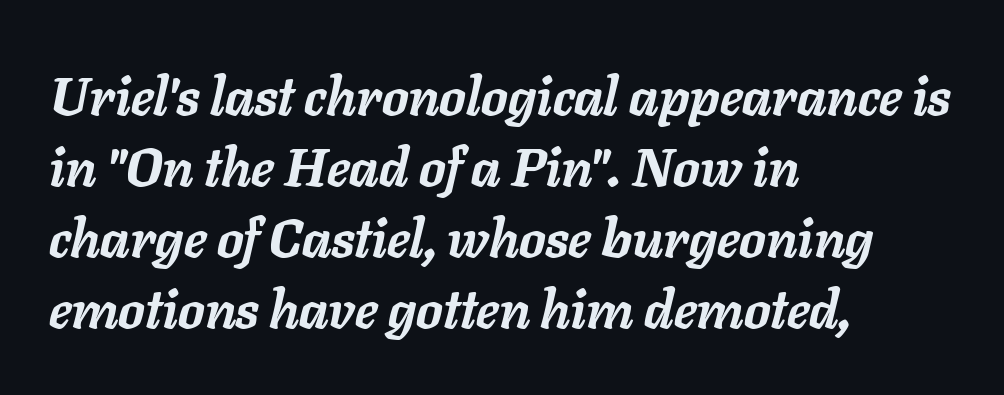
The image shows 53 px semibold type, italic (leaning right); set left-aligned, normal line spacing (1.34x), normal letter spacing, not underlined; low stroke contrast and a medium x-height.
